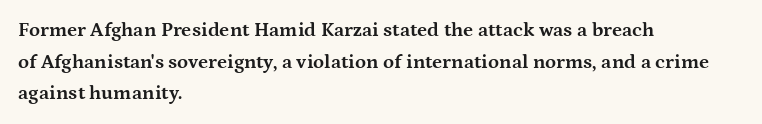
The image shows 20 px bold type, upright; set left-aligned, normal line spacing (1.58x), normal letter spacing, not underlined.
